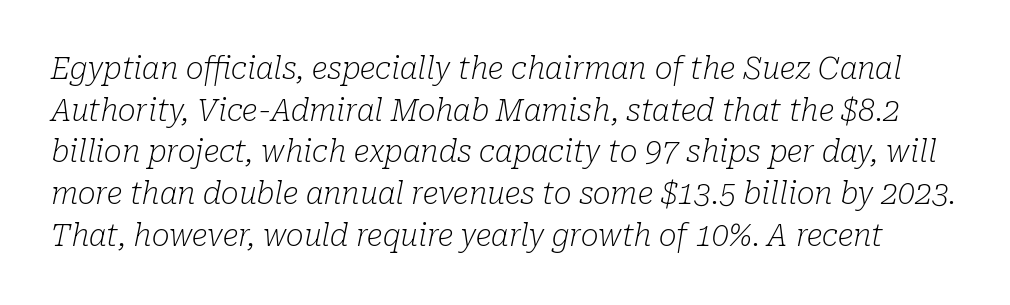
The image shows 30 px light serif type, italic (leaning right); set normal line spacing (1.39x), normal letter spacing, not underlined; low stroke contrast and a medium x-height.
